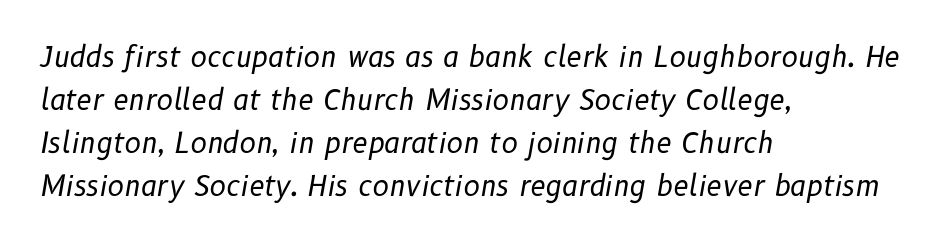
{"italic": "yes", "lean": "right", "slant_degrees": 10, "bold": "no", "weight": "regular", "width": "normal", "stroke_contrast": "low", "x_height": "medium", "monospaced": "no", "underline": "no", "align": "left", "line_spacing": "normal", "line_spacing_ratio": 1.54, "letter_spacing": "normal", "letter_spacing_em": 0.0, "glyph_px": 28}
